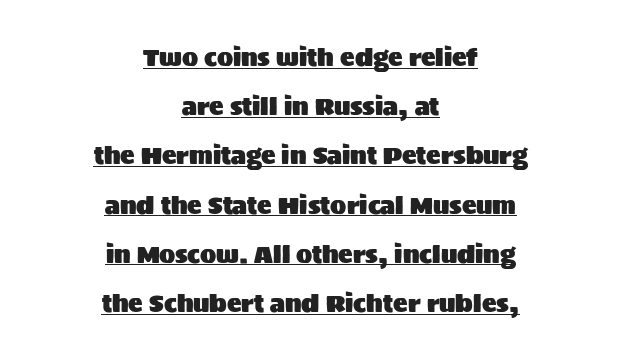
The image shows 24 px text type, upright; set centered, loose line spacing (2.05x), normal letter spacing, underlined.
